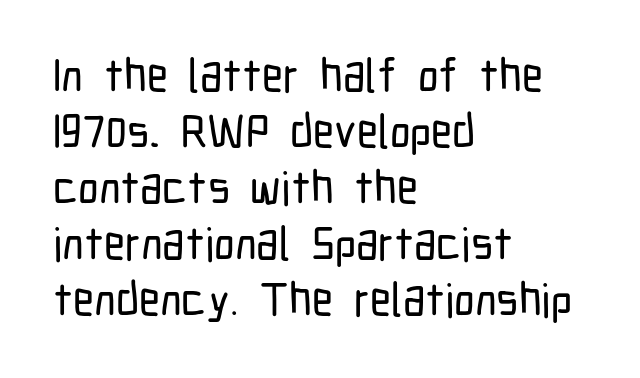
{"serif": "no", "italic": "no", "width": "condensed", "stroke_contrast": "low", "x_height": "medium", "monospaced": "no", "underline": "no", "align": "left", "line_spacing_ratio": 1.22, "letter_spacing": "normal", "letter_spacing_em": 0.0, "glyph_px": 46}
